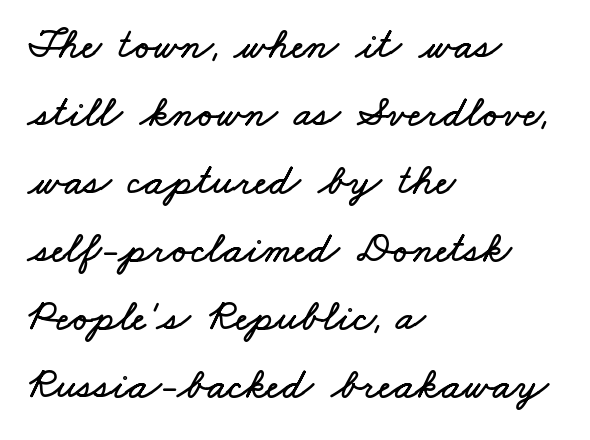
The image shows 43 px wide type; set left-aligned, normal line spacing (1.58x), normal letter spacing, not underlined; low stroke contrast and a small x-height.
